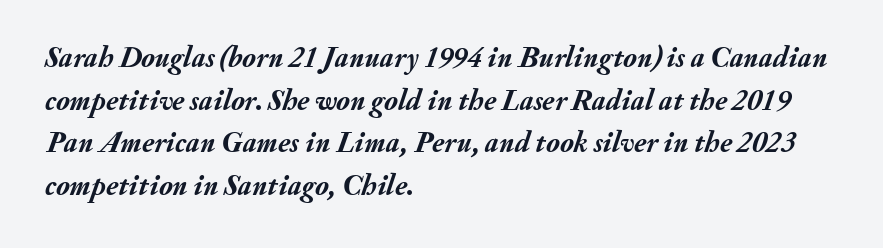
{"italic": "yes", "lean": "right", "slant_degrees": 20, "bold": "yes", "weight": "semibold", "width": "normal", "stroke_contrast": "medium", "x_height": "small", "monospaced": "no", "underline": "no", "align": "left", "line_spacing": "normal", "line_spacing_ratio": 1.47, "letter_spacing": "normal", "letter_spacing_em": 0.0, "glyph_px": 29}
